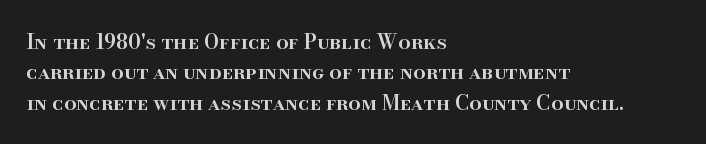
Q: Is the text bold? A: Semi-bold.
Q: Is the text italic (slanted)? A: No, it is upright.
Q: Is the text underlined? A: No.
Q: How is the paragraph aligned? A: Left-aligned.
Q: Is the spacing between letters normal or unusually wide? A: Normal.
Q: Is the spacing between lines tight, normal or loose? A: Normal.
